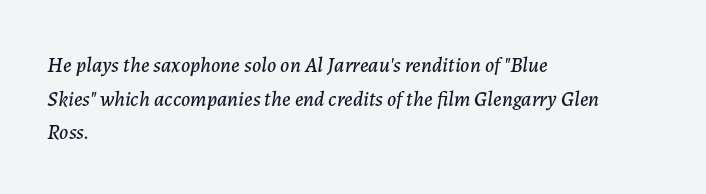
Q: Is the text italic (slanted)? A: Yes, it leans right by about 7 degrees.
Q: Is the text underlined? A: No.
Q: How is the paragraph aligned? A: Left-aligned.
Q: Is the spacing between letters normal or unusually wide? A: Normal.
Q: Is the spacing between lines tight, normal or loose? A: Normal.
